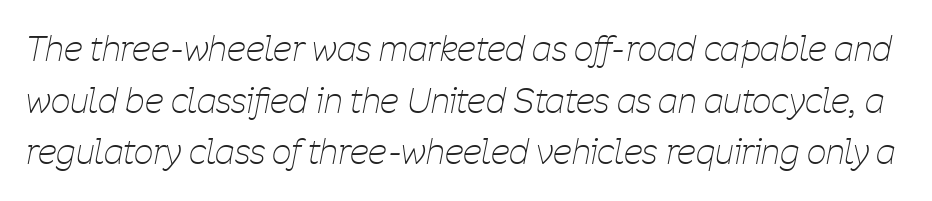
Q: Is the text bold? A: No.
Q: Is the text italic (slanted)? A: Yes, it leans right by about 11 degrees.
Q: Is the text underlined? A: No.
Q: Is the spacing between letters normal or unusually wide? A: Normal.
Q: Is the spacing between lines tight, normal or loose? A: Normal.
Q: Width (condensed, normal, or wide)? A: Condensed.
Q: Stroke contrast? A: Low.
Q: x-height? A: Medium.
Q: Monospaced? A: No.
